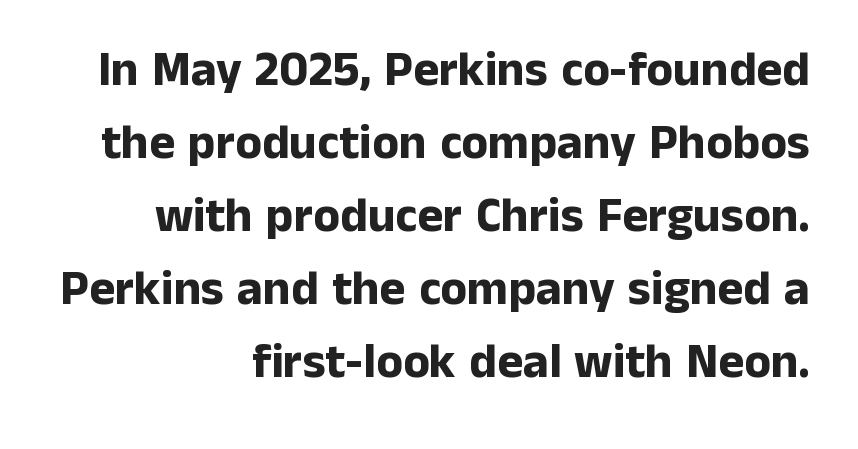
{"serif": "no", "italic": "no", "bold": "yes", "weight": "bold", "width": "normal", "stroke_contrast": "low", "x_height": "medium", "monospaced": "no", "underline": "no", "align": "right", "line_spacing": "normal", "line_spacing_ratio": 1.49, "letter_spacing": "normal", "letter_spacing_em": 0.0, "glyph_px": 49}
